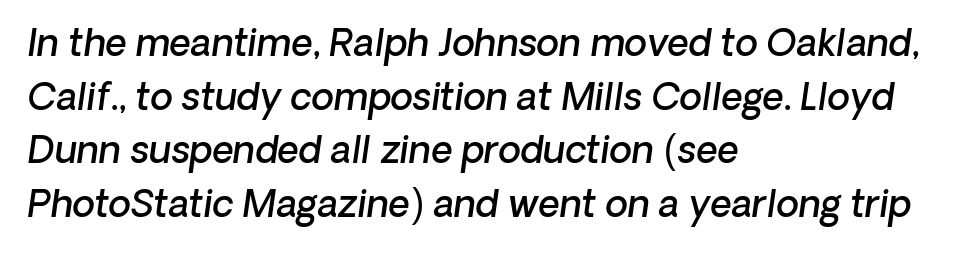
{"italic": "yes", "lean": "right", "slant_degrees": 8, "bold": "semi", "weight": "semibold", "width": "normal", "stroke_contrast": "low", "x_height": "medium", "monospaced": "no", "underline": "no", "align": "left", "line_spacing": "normal", "line_spacing_ratio": 1.45, "letter_spacing": "normal", "letter_spacing_em": 0.0, "glyph_px": 37}
